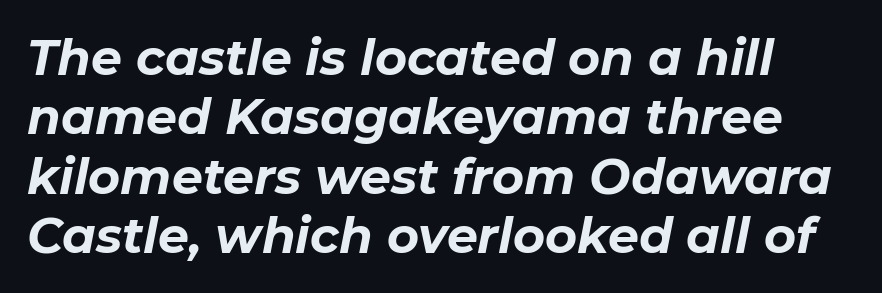
Quick note: italic. Does extra space separate the letters? No, they use regular spacing. Think of a printed novel: that variable character pitch is what you see here. Stroke thickness is high; the sample reads as a true bold.
